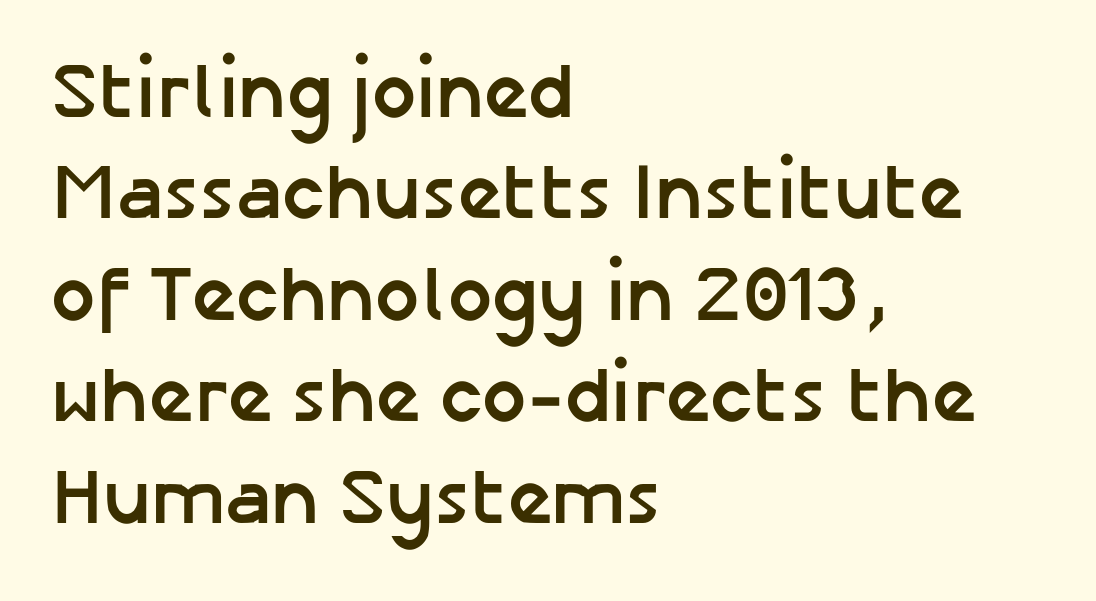
Q: Is the text bold? A: Yes.
Q: Is the text italic (slanted)? A: No, it is upright.
Q: Is the typeface a serif or a sans-serif typeface? A: Sans-serif.
Q: Is the text underlined? A: No.
Q: How is the paragraph aligned? A: Left-aligned.
Q: Is the spacing between letters normal or unusually wide? A: Normal.
Q: Is the spacing between lines tight, normal or loose? A: Normal.
Q: Width (condensed, normal, or wide)? A: Normal.
Q: Stroke contrast? A: Low.
Q: x-height? A: Medium.
Q: Monospaced? A: No.
